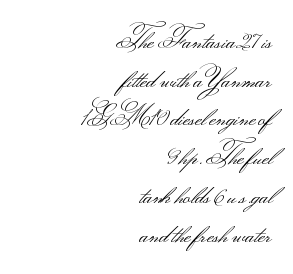
Tracking value appears to be zero — textbook default spacing. Which margin do the lines hug? The right one — the left edge is uneven. Vertical spacing — default.
